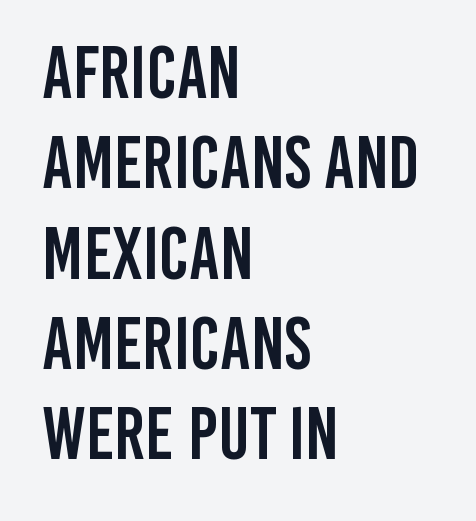
Q: Is the text italic (slanted)? A: No, it is upright.
Q: Is the typeface a serif or a sans-serif typeface? A: Sans-serif.
Q: Is the text underlined? A: No.
Q: How is the paragraph aligned? A: Left-aligned.
Q: Is the spacing between letters normal or unusually wide? A: Normal.
Q: Width (condensed, normal, or wide)? A: Condensed.
Q: Stroke contrast? A: Low.
Q: x-height? A: Large.
Q: Monospaced? A: No.
